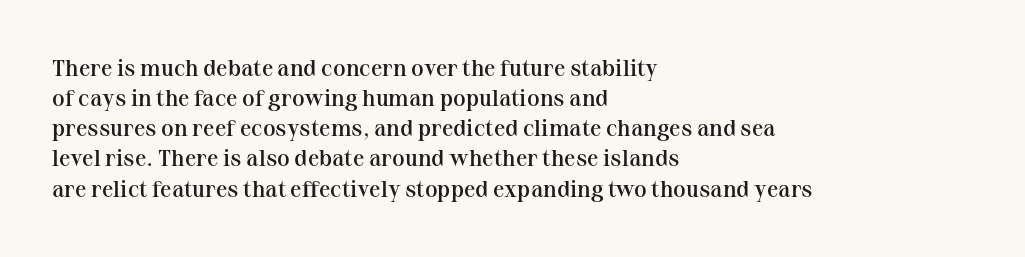
How are the letters spaced? Ordinarily, with no added tracking. Ordinary non-slanted type is in use. Notice the strokes are somewhat thickened but not fully heavy: this is a semibold. Descenders are the only things crossing below the line.
